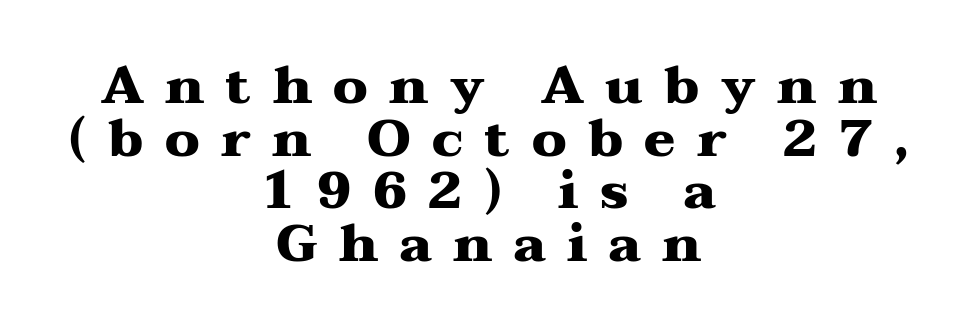
{"serif": "yes", "italic": "no", "bold": "yes", "weight": "heavy", "width": "wide", "stroke_contrast": "medium", "x_height": "medium", "monospaced": "no", "underline": "no", "align": "center", "line_spacing": "tight", "line_spacing_ratio": 1.01, "letter_spacing": "wide", "letter_spacing_em": 0.41, "glyph_px": 52}
